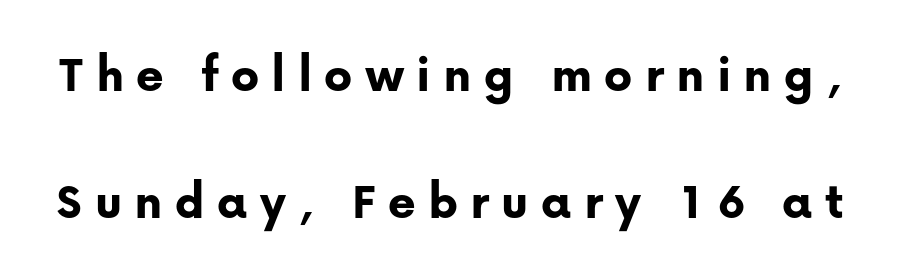
No italicization has been applied; the sample stays upright. Is this a fixed-width face? No — the glyphs have proportional, varying widths. Each row of text sits above clean, open space. The font family rendered here belongs to the sans-serif group.
